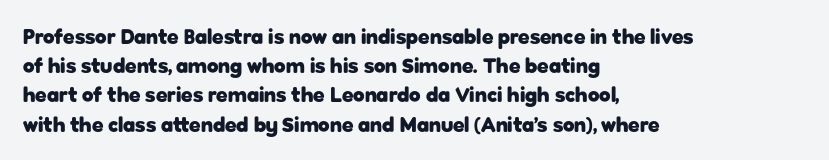
When letters stand straight like this, we call the style roman or upright. Line starts are locked; line ends wander. Quick note: underline off. Words appear dense and cohesive because spacing is normal. A normal amount of white space separates one row of letters from the next.
